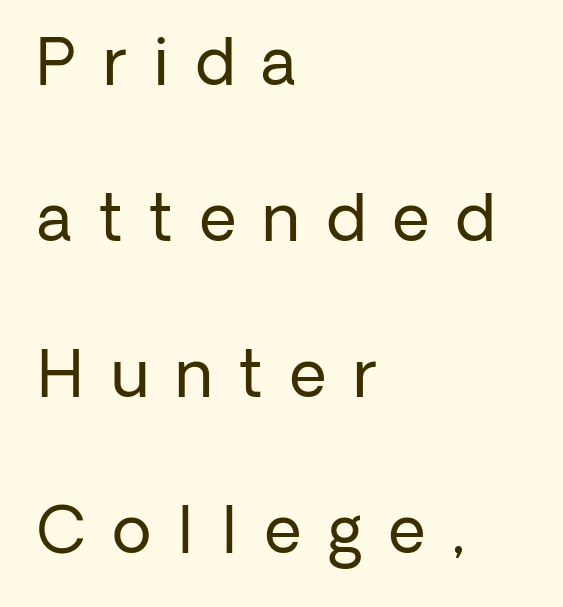
The gap between lines stays unmarked. The letters advance in unequal steps, a hallmark of proportional type. Does the lettering tilt? It doesn't — this is upright. The rendering inserts visible extra space after every character.
